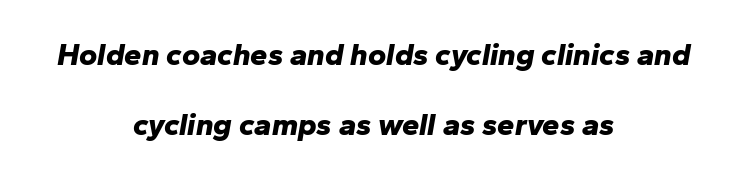
Unmarked baselines from the first word to the last. The font's italic variant was chosen for this text. This sample is center-justified, so both line endings float freely. Strokes here are thick enough to call this a true bold.
